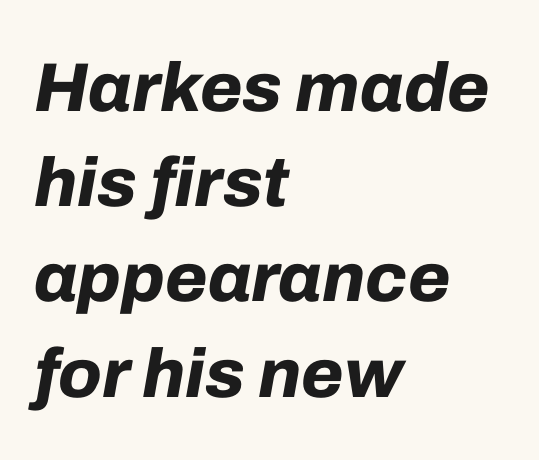
A dark, heavy texture on the line: the type is bold. The passage shown stacks its lines at a standard gap. Each line starts at the same left margin while the right side varies. You could not count columns in this text — the font is proportionally spaced. These lines keep a tight, regular rhythm from letter to letter.
